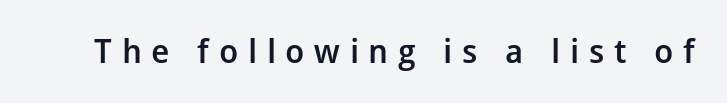
The face used here is a semibold: visibly heavier than regular, lighter than bold. The face used here is proportionally spaced, like ordinary book or web type. Just letters on the line, the space beneath them empty. Every stem runs plumb, perpendicular to the baseline. Is the letter spacing exaggerated? Yes — the characters are pushed far apart. A sans-serif font was chosen for this passage.
